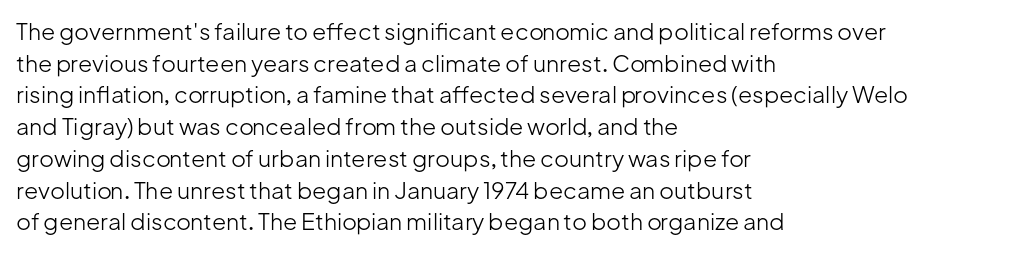
The image shows 23 px text type, upright; set left-aligned, normal line spacing (1.38x), normal letter spacing, not underlined.
